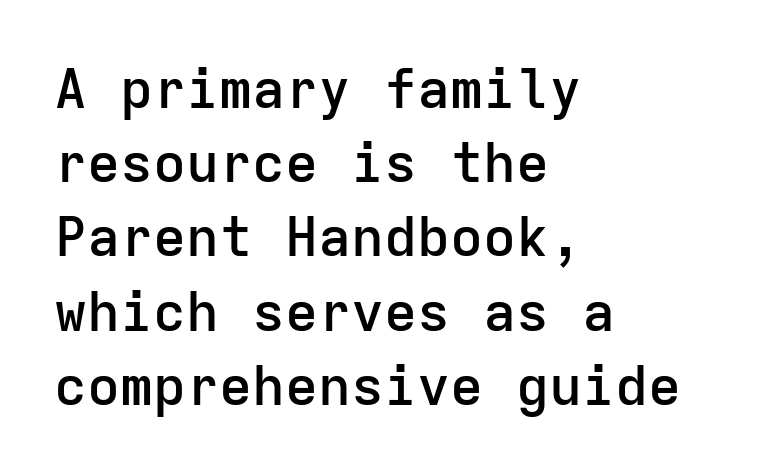
The image shows 55 px semibold sans-serif type, upright, monospaced; set left-aligned, normal line spacing (1.35x), normal letter spacing, not underlined; low stroke contrast and a medium x-height.
